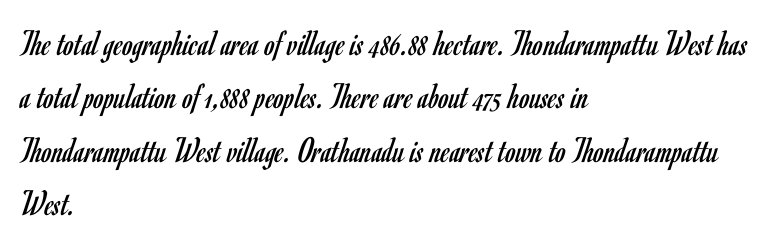
Q: Is the text bold? A: No.
Q: Is the text italic (slanted)? A: Yes.
Q: Is the typeface a serif or a sans-serif typeface? A: Sans-serif.
Q: Is the text underlined? A: No.
Q: How is the paragraph aligned? A: Left-aligned.
Q: Is the spacing between letters normal or unusually wide? A: Normal.
Q: Is the spacing between lines tight, normal or loose? A: Normal.
Q: Width (condensed, normal, or wide)? A: Condensed.
Q: Stroke contrast? A: Low.
Q: x-height? A: Small.
Q: Monospaced? A: No.
